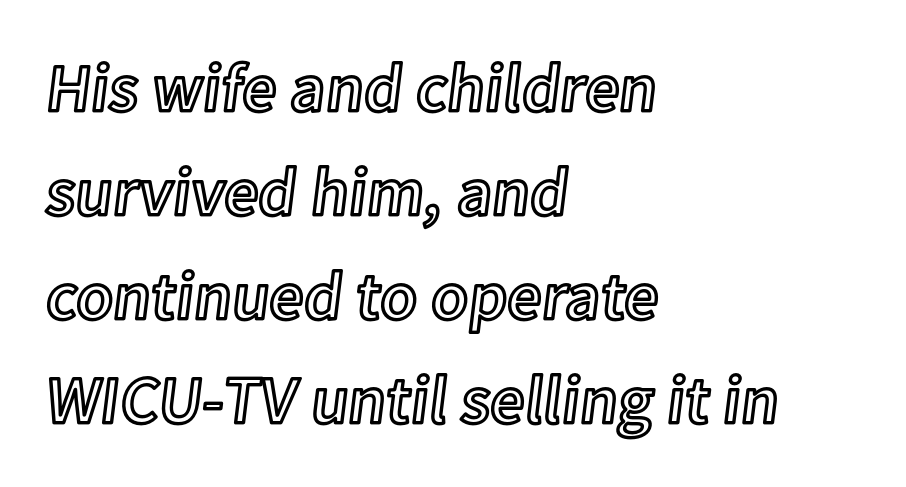
Spacing verdict: proportional, widths tailored to each character. No word sits above an underline. Interline gaps are of average width in this sample.
